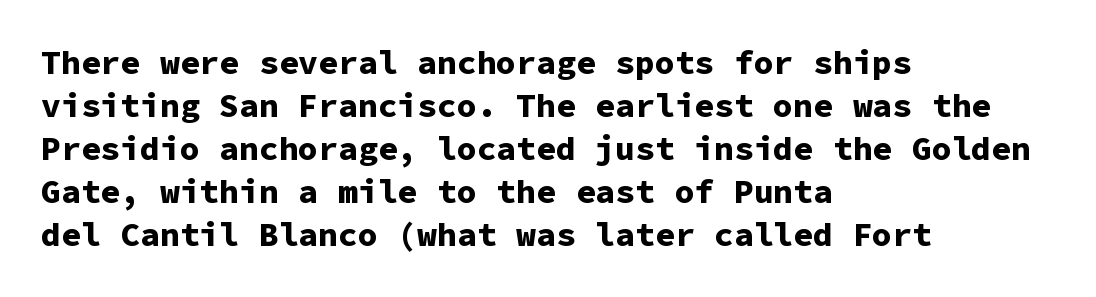
The image shows 33 px bold sans-serif type, upright, monospaced; set left-aligned, normal line spacing (1.3x), normal letter spacing, not underlined; low stroke contrast and a medium x-height.
